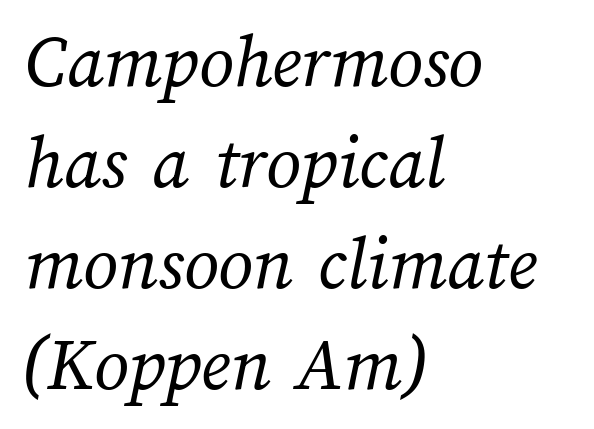
Q: Is the text bold? A: No.
Q: Is the text underlined? A: No.
Q: How is the paragraph aligned? A: Left-aligned.
Q: Is the spacing between letters normal or unusually wide? A: Normal.
Q: Is the spacing between lines tight, normal or loose? A: Normal.
Q: Width (condensed, normal, or wide)? A: Normal.
Q: Stroke contrast? A: Medium.
Q: x-height? A: Medium.
Q: Monospaced? A: No.
